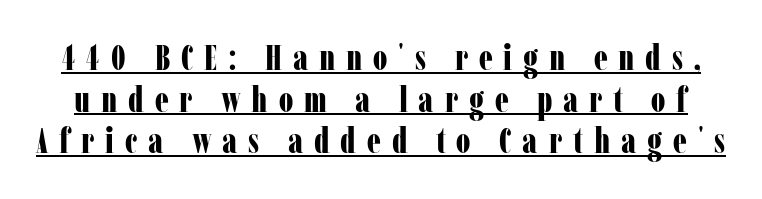
Pretty heavy lettering here — definitely bold. Tall strokes in this sample are plumb rather than angled. You can see a thin bar hugging the bottom of the glyphs. The typeface chosen for these lines features serifs. Do the characters align in a grid? No, the font is proportional. Tracking here is generous; glyphs stand well apart from one another.
